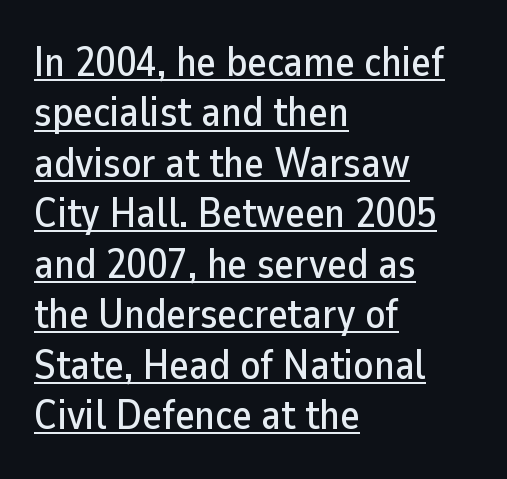
{"serif": "no", "italic": "no", "width": "normal", "stroke_contrast": "low", "x_height": "medium", "monospaced": "no", "underline": "yes", "align": "left", "line_spacing_ratio": 1.23, "letter_spacing": "normal", "letter_spacing_em": 0.0, "glyph_px": 41}
